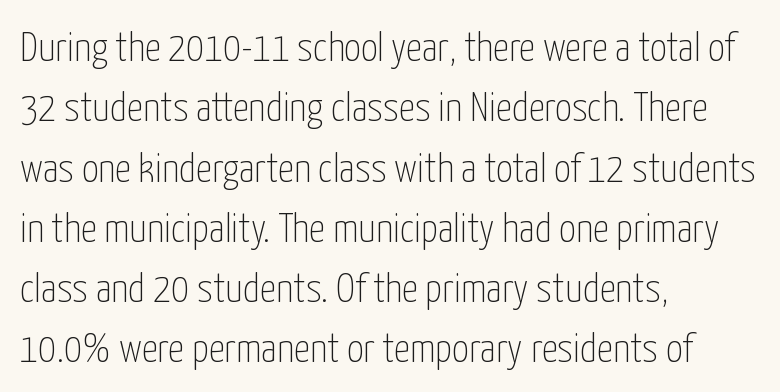
{"serif": "no", "italic": "no", "bold": "no", "weight": "thin", "width": "condensed", "stroke_contrast": "low", "x_height": "medium", "monospaced": "no", "underline": "no", "align": "left", "line_spacing": "normal", "line_spacing_ratio": 1.47, "letter_spacing": "normal", "letter_spacing_em": 0.0, "glyph_px": 41}
